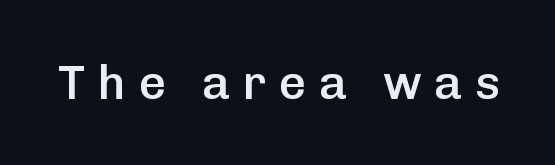
{"serif": "no", "italic": "no", "bold": "semi", "weight": "semibold", "width": "normal", "stroke_contrast": "low", "x_height": "medium", "monospaced": "no", "underline": "no", "letter_spacing": "wide", "letter_spacing_em": 0.27, "glyph_px": 47}
